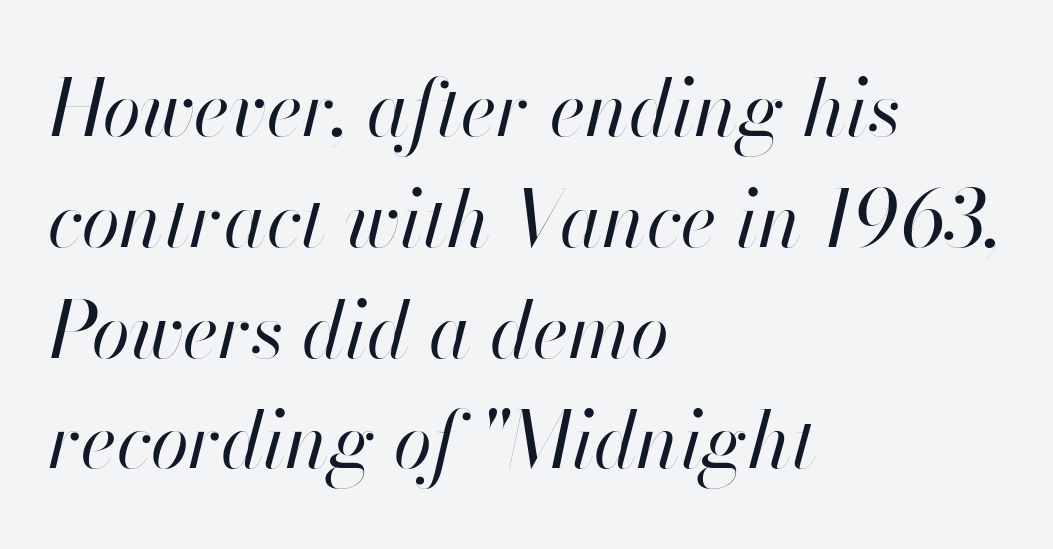
The image shows 78 px regular-weight type, italic (leaning right); set left-aligned, normal line spacing (1.42x), normal letter spacing, not underlined; high stroke contrast and a small x-height.
